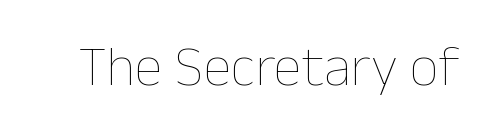
The image shows 57 px thin type, upright; set normal letter spacing, not underlined; low stroke contrast and a medium x-height.
